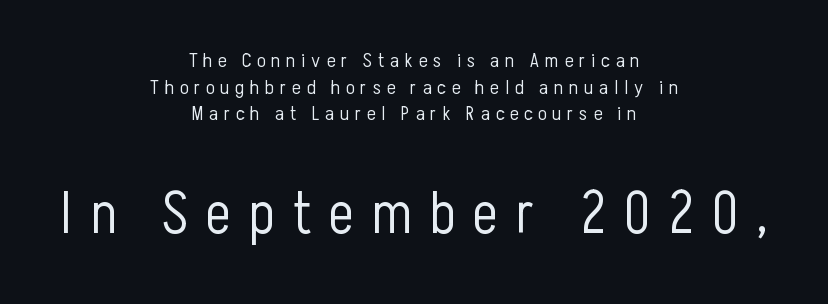
Q: Is the text bold? A: No.
Q: Is the text italic (slanted)? A: No, it is upright.
Q: Is the typeface a serif or a sans-serif typeface? A: Sans-serif.
Q: Is the text underlined? A: No.
Q: How is the paragraph aligned? A: Centered.
Q: Is the spacing between letters normal or unusually wide? A: Unusually wide.
Q: Is the spacing between lines tight, normal or loose? A: Normal.
Q: Which block of text is set in a larger size, the first (top) or the second (bottom)? A: The second (bottom) one.
Q: Width (condensed, normal, or wide)? A: Condensed.
Q: Stroke contrast? A: Low.
Q: x-height? A: Medium.
Q: Monospaced? A: No.
